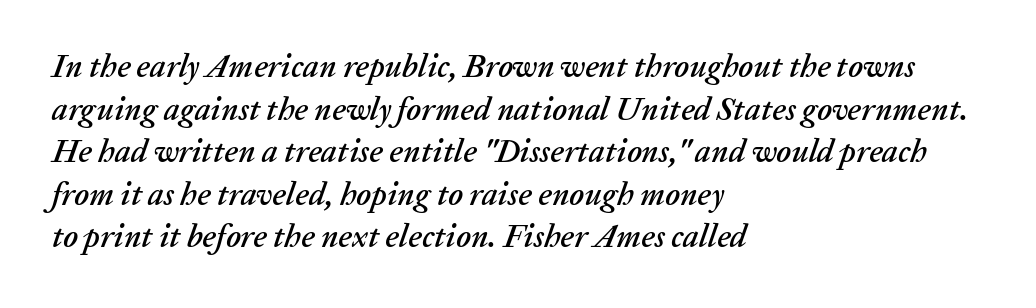
Q: Is the text italic (slanted)? A: Yes, it leans right by about 20 degrees.
Q: Is the text underlined? A: No.
Q: How is the paragraph aligned? A: Left-aligned.
Q: Is the spacing between letters normal or unusually wide? A: Normal.
Q: Is the spacing between lines tight, normal or loose? A: Normal.
Q: Width (condensed, normal, or wide)? A: Normal.
Q: Stroke contrast? A: Low.
Q: x-height? A: Medium.
Q: Monospaced? A: No.
